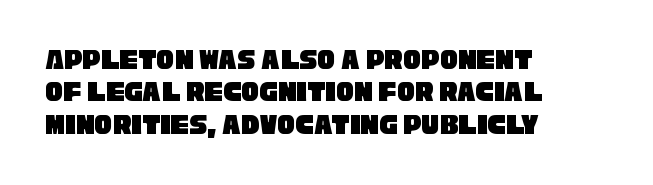
Do the characters align in a grid? No, the font is proportional. How are the letters spaced? Ordinarily, with no added tracking. Is the block centered? No — it sits flush against the left margin. Quick note: underline off. These lines huddle together more closely than default settings would place them. This rendering employs a face without finishing strokes, i.e., a sans-serif.
